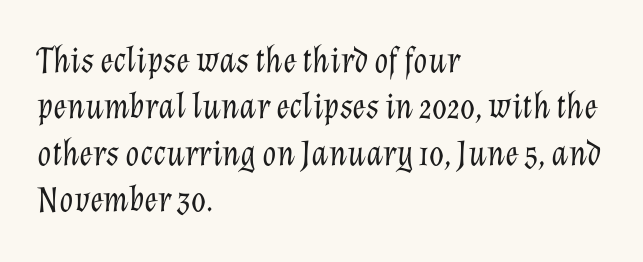
Where is the straight margin? On the left. Decoration check: the copy has no underline. A light-to-regular cut is what we see here. The line-height multiplier appears to be the usual default. The font's italic variant was chosen for this text. Default kerning and tracking; the words read as compact shapes.
